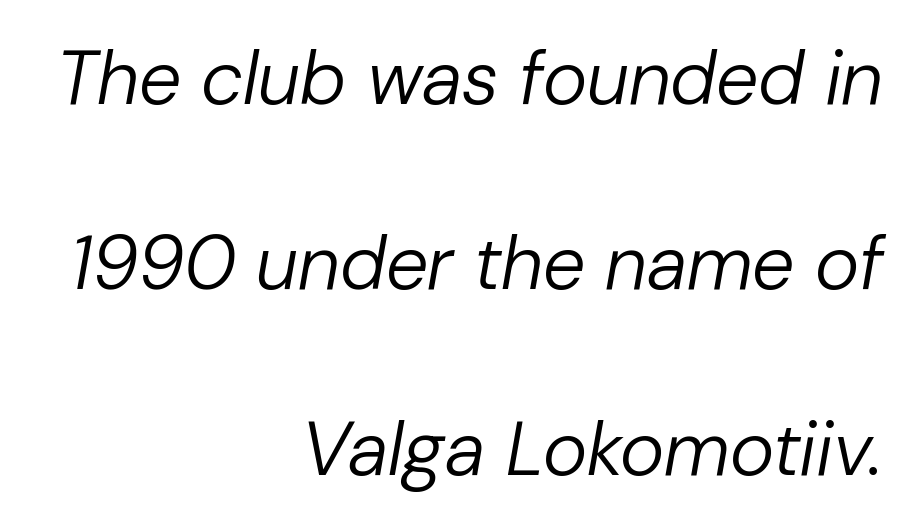
{"italic": "yes", "lean": "right", "slant_degrees": 10, "bold": "no", "weight": "regular", "width": "normal", "stroke_contrast": "low", "x_height": "medium", "monospaced": "no", "underline": "no", "align": "right", "line_spacing": "loose", "line_spacing_ratio": 2.44, "letter_spacing": "normal", "letter_spacing_em": 0.0, "glyph_px": 76}
